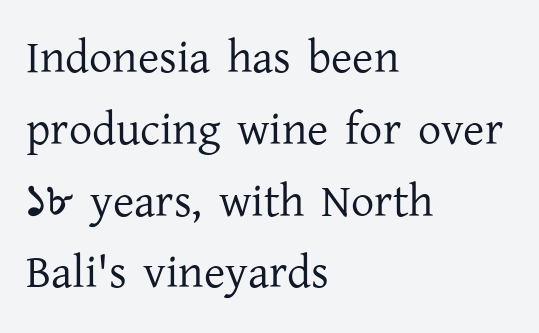
{"serif": "yes", "italic": "no", "bold": "no", "weight": "regular", "width": "normal", "stroke_contrast": "low", "x_height": "medium", "monospaced": "no", "underline": "no", "align": "left", "line_spacing": "normal", "line_spacing_ratio": 1.56, "letter_spacing": "normal", "letter_spacing_em": 0.0, "glyph_px": 46}
